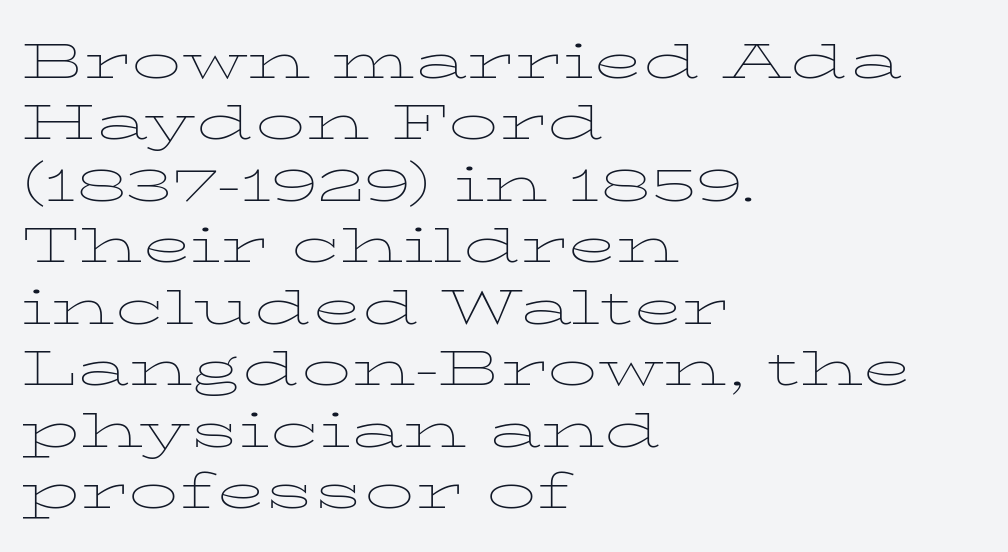
Spacing verdict: proportional, widths tailored to each character. The paragraph shown leans on its left margin. This rendering leaves character spacing at its baseline value. When letters stand straight like this, we call the style roman or upright. Only glyphs here, with clear space below each row.
